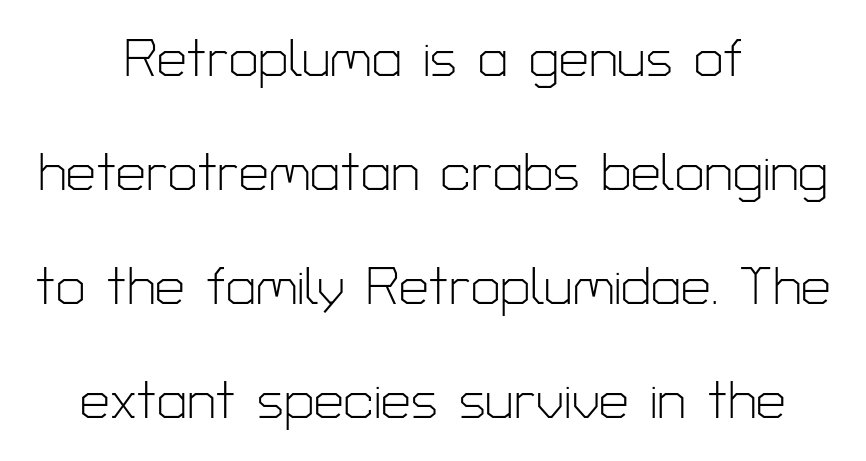
{"serif": "no", "italic": "no", "bold": "no", "weight": "light", "width": "normal", "stroke_contrast": "low", "x_height": "medium", "monospaced": "no", "underline": "no", "align": "center", "line_spacing": "loose", "line_spacing_ratio": 2.15, "letter_spacing": "normal", "letter_spacing_em": 0.0, "glyph_px": 53}
